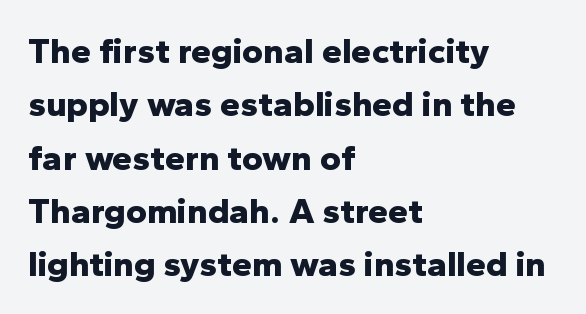
Caption: bold face, heavy strokes. Quick note: not italic, upright. Each letter keeps its own natural width here, so spacing adapts to shape. The zone under the glyphs is completely vacant. Horizontal bands of white between lines are of average thickness. You could call the tracking neutral — neither tight nor loose.
